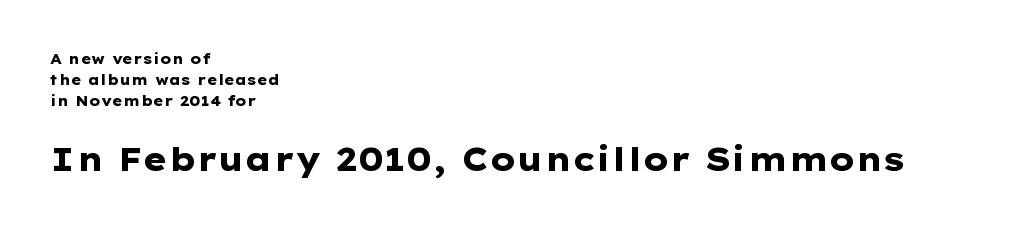
The image shows 32 px heavy, wide sans-serif type, upright; set left-aligned, normal line spacing (1.5x), normal letter spacing, not underlined; the second (bottom) block is 2.29x larger; low stroke contrast and a medium x-height.
